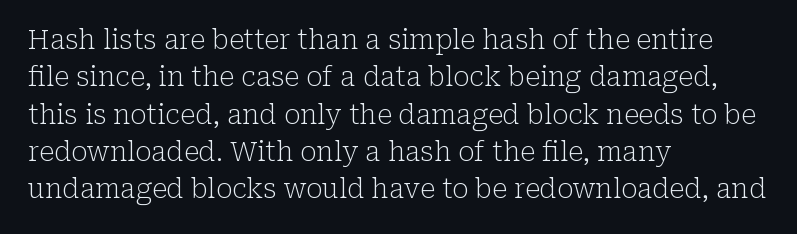
{"italic": "no", "bold": "no", "underline": "no", "align": "left", "line_spacing": "normal", "line_spacing_ratio": 1.38, "letter_spacing": "normal", "letter_spacing_em": 0.0, "glyph_px": 27}
